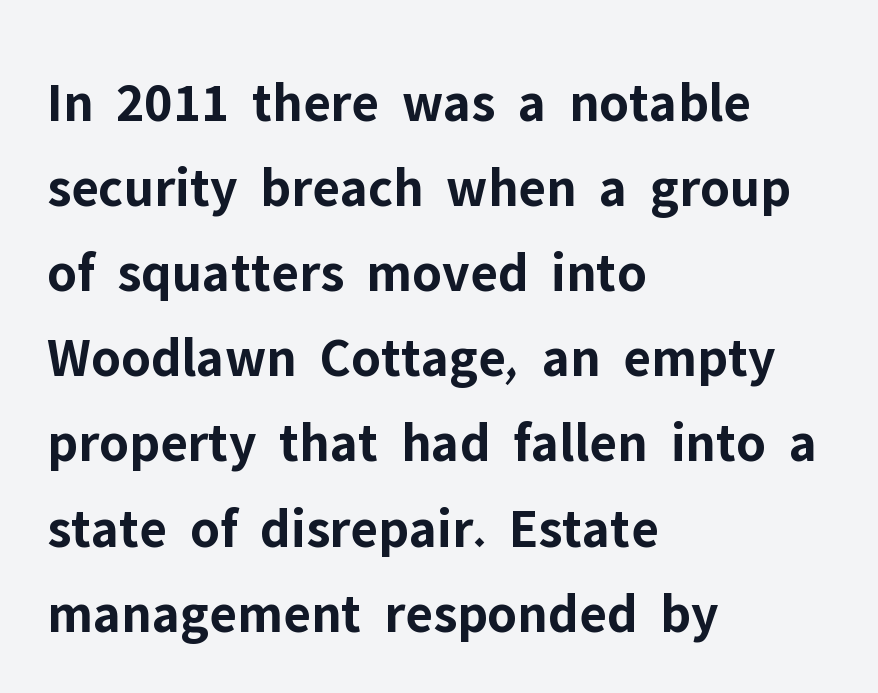
The image shows 56 px bold sans-serif type, upright; set left-aligned, normal line spacing (1.52x), normal letter spacing, not underlined; low stroke contrast and a medium x-height.
